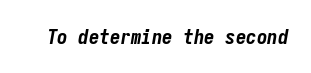
Each word holds together tightly as a unit, with standard inter-letter gaps. This is heavy type, rendered in bold. The zone under the glyphs is completely vacant. Is the type slanted? Yes — the strokes lean at a clear angle.
